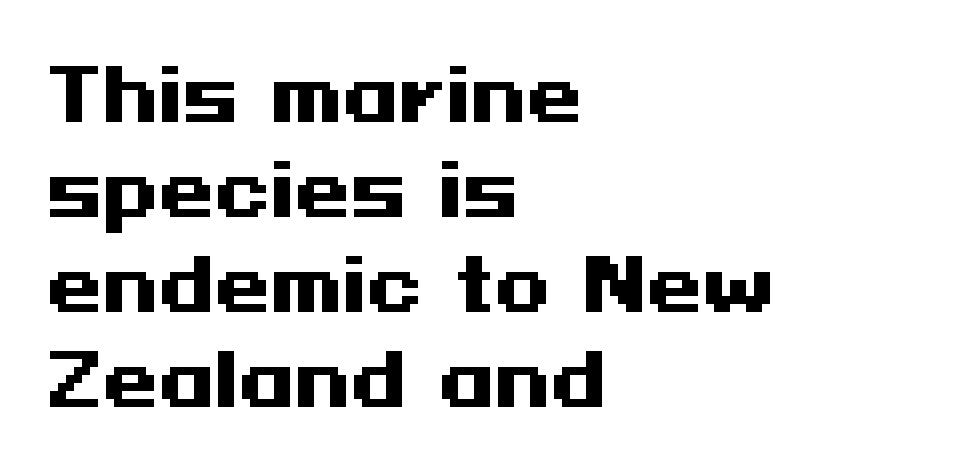
Each line starts at the same left margin while the right side varies. How would I describe the line gaps? Plain and ordinary. The foot of each line stays bare and open. If you drew a line through each stem, it would be perfectly vertical. The passage shown is emphatically bold.
